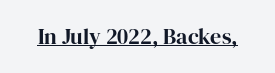
The image shows 22 px text type, upright; set normal letter spacing, underlined.
